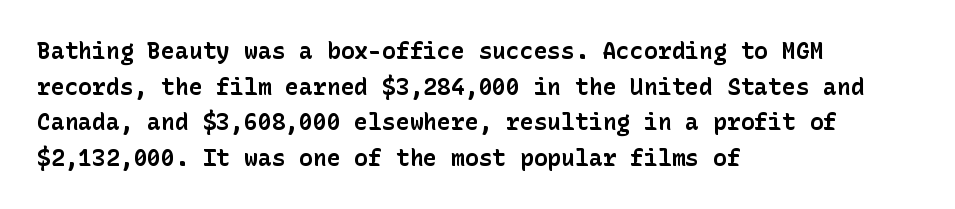
Is the block centered? No — it sits flush against the left margin. A full-strength bold gives these letters their thick strokes. The zone under the glyphs is completely vacant. This sample uses an upright cut, with every glyph sitting square on the baseline. The passage shown has conventional tracking throughout. The line-height multiplier appears to be the usual default.
